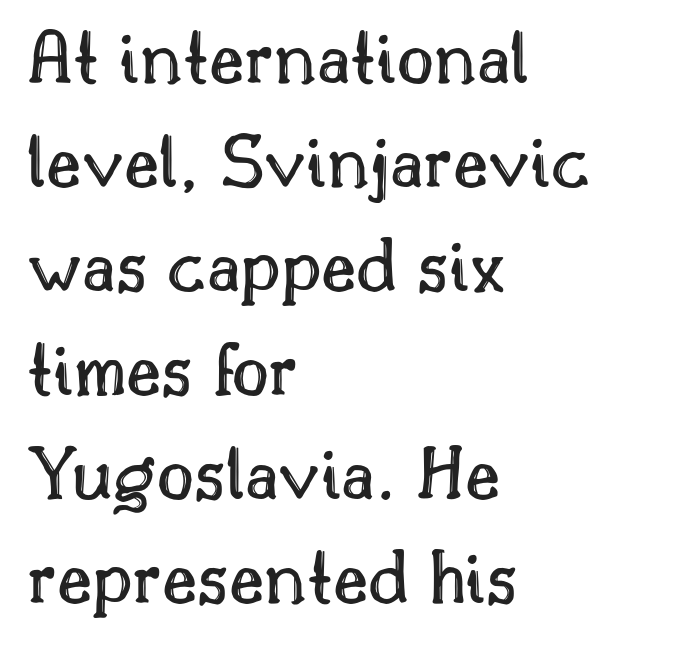
A student would call this left alignment; a typographer would say flush left, rag right. Character widths vary here, with narrow letters taking less room than wide ones. Check the space under the baseline: it is left empty. If you measured baseline to baseline, you'd find a middling distance.
